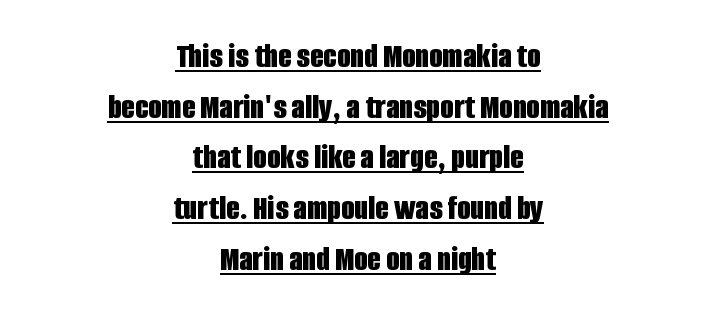
The image shows 35 px bold, condensed sans-serif type, upright; set centered, normal line spacing (1.45x), normal letter spacing, underlined; low stroke contrast and a large x-height.
